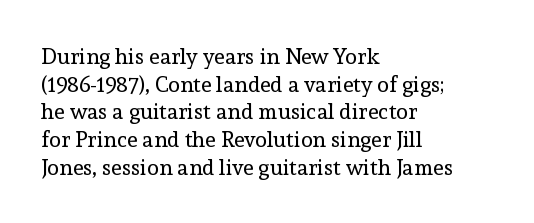
Q: Is the text bold? A: No.
Q: Is the text italic (slanted)? A: No, it is upright.
Q: Is the text underlined? A: No.
Q: How is the paragraph aligned? A: Left-aligned.
Q: Is the spacing between letters normal or unusually wide? A: Normal.
Q: Is the spacing between lines tight, normal or loose? A: Normal.
